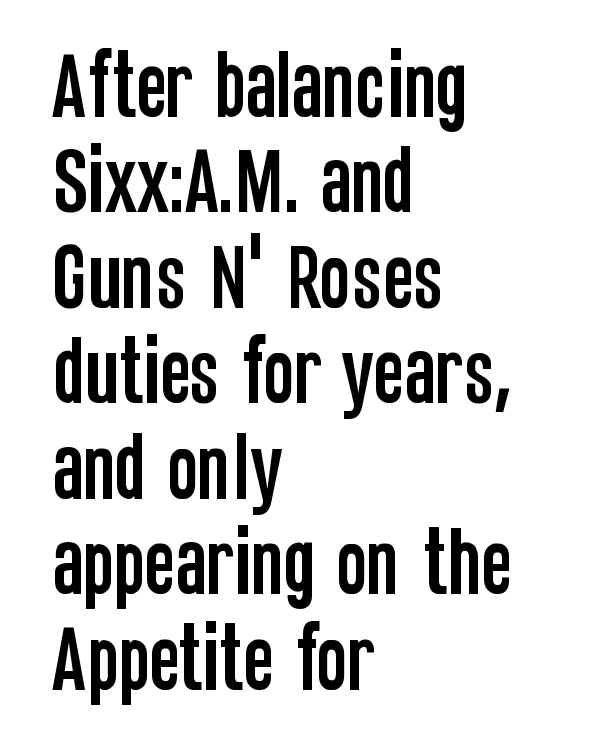
Q: Is the text italic (slanted)? A: No, it is upright.
Q: Is the typeface a serif or a sans-serif typeface? A: Sans-serif.
Q: Is the text underlined? A: No.
Q: How is the paragraph aligned? A: Left-aligned.
Q: Is the spacing between letters normal or unusually wide? A: Normal.
Q: Is the spacing between lines tight, normal or loose? A: Normal.
Q: Width (condensed, normal, or wide)? A: Condensed.
Q: Stroke contrast? A: Low.
Q: x-height? A: Large.
Q: Monospaced? A: No.
